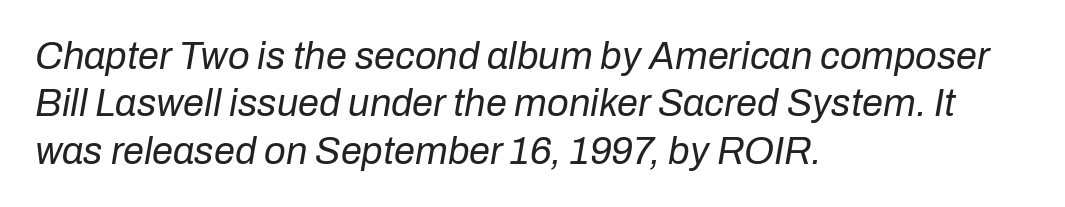
The image shows 38 px regular-weight type, italic (leaning right); set left-aligned, normal line spacing (1.25x), normal letter spacing, not underlined; low stroke contrast and a medium x-height.
